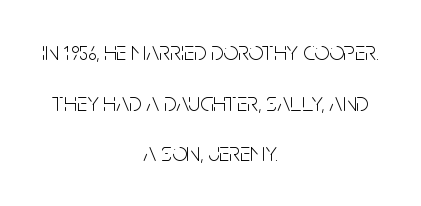
The image shows 26 px text type, upright; set centered, loose line spacing (1.95x), normal letter spacing, not underlined.
